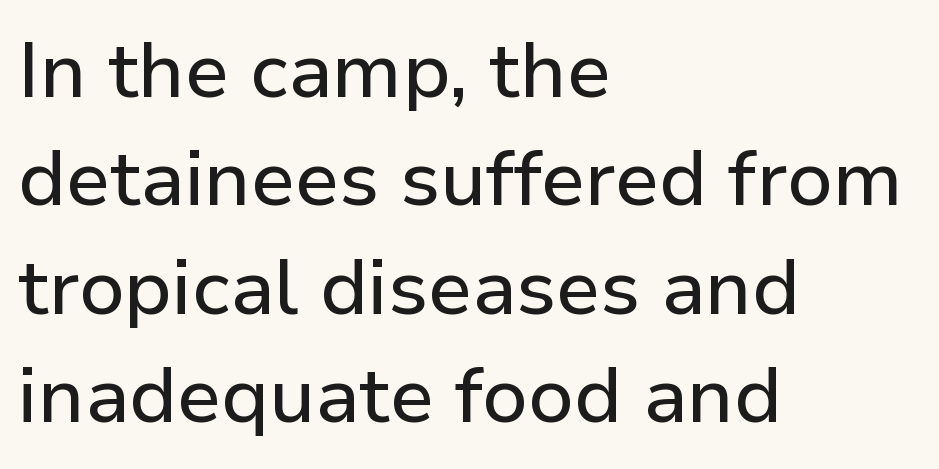
{"serif": "no", "italic": "no", "width": "normal", "stroke_contrast": "low", "x_height": "medium", "monospaced": "no", "underline": "no", "align": "left", "line_spacing": "normal", "line_spacing_ratio": 1.39, "letter_spacing": "normal", "letter_spacing_em": 0.0, "glyph_px": 78}
